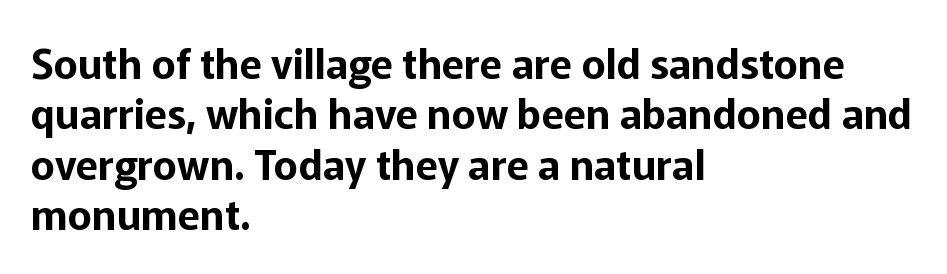
What stands out about the letter spacing? Nothing — it is the standard amount. Every stem runs plumb, perpendicular to the baseline. Do the characters align in a grid? No, the font is proportional. Font category for this specimen: sans-serif. Decoration check: the copy has no underline.
